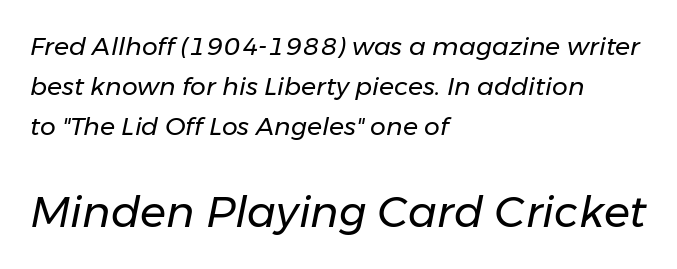
Q: Is the text bold? A: No.
Q: Is the text italic (slanted)? A: Yes, it leans right by about 11 degrees.
Q: Is the text underlined? A: No.
Q: How is the paragraph aligned? A: Left-aligned.
Q: Is the spacing between letters normal or unusually wide? A: Normal.
Q: Is the spacing between lines tight, normal or loose? A: Normal.
Q: Which block of text is set in a larger size, the first (top) or the second (bottom)? A: The second (bottom) one.
Q: Width (condensed, normal, or wide)? A: Normal.
Q: Stroke contrast? A: Low.
Q: x-height? A: Medium.
Q: Monospaced? A: No.
